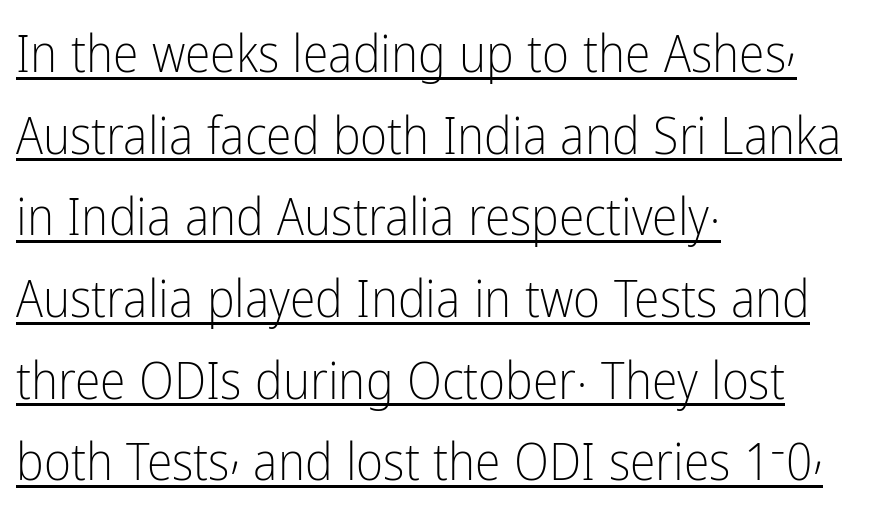
{"serif": "no", "italic": "no", "bold": "no", "weight": "light", "width": "condensed", "stroke_contrast": "low", "x_height": "medium", "monospaced": "no", "underline": "yes", "align": "left", "line_spacing": "normal", "line_spacing_ratio": 1.57, "letter_spacing": "normal", "letter_spacing_em": 0.0, "glyph_px": 52}
